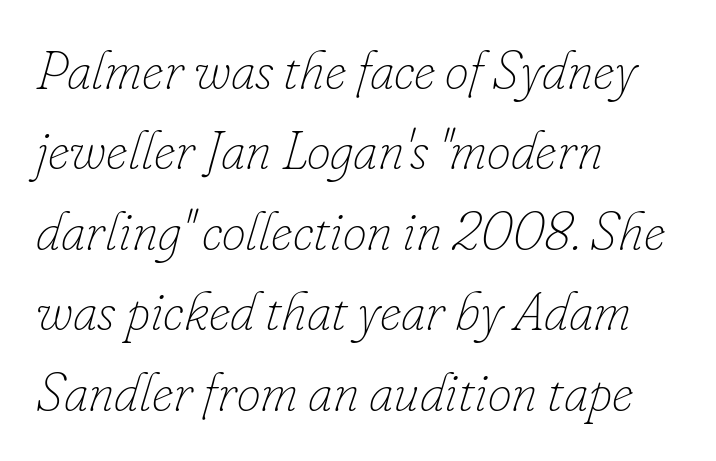
The image shows 54 px thin type, italic (leaning right); set left-aligned, normal line spacing (1.49x), normal letter spacing, not underlined; low stroke contrast and a small x-height.
